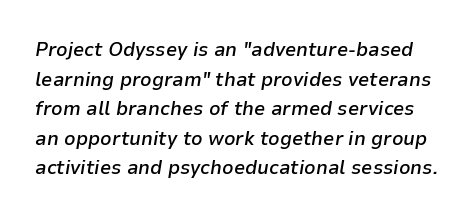
Look at the stroke-to-counter ratio: somewhat heavy, a semibold. These lines keep a tight, regular rhythm from letter to letter. The baseline area is clear. What's the leading like? Ordinary, nothing unusual.
